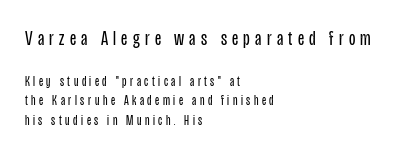
Q: Is the text bold? A: No.
Q: Is the text italic (slanted)? A: No, it is upright.
Q: Is the text underlined? A: No.
Q: How is the paragraph aligned? A: Left-aligned.
Q: Is the spacing between letters normal or unusually wide? A: Unusually wide.
Q: Is the spacing between lines tight, normal or loose? A: Normal.
Q: Which block of text is set in a larger size, the first (top) or the second (bottom)? A: The first (top) one.
